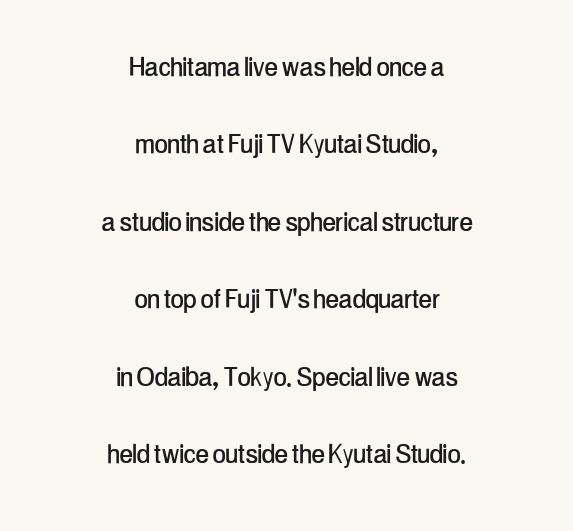
{"serif": "no", "italic": "no", "width": "condensed", "stroke_contrast": "low", "x_height": "medium", "monospaced": "no", "underline": "no", "align": "center", "line_spacing": "loose", "line_spacing_ratio": 2.42, "letter_spacing": "normal", "letter_spacing_em": 0.0, "glyph_px": 32}
